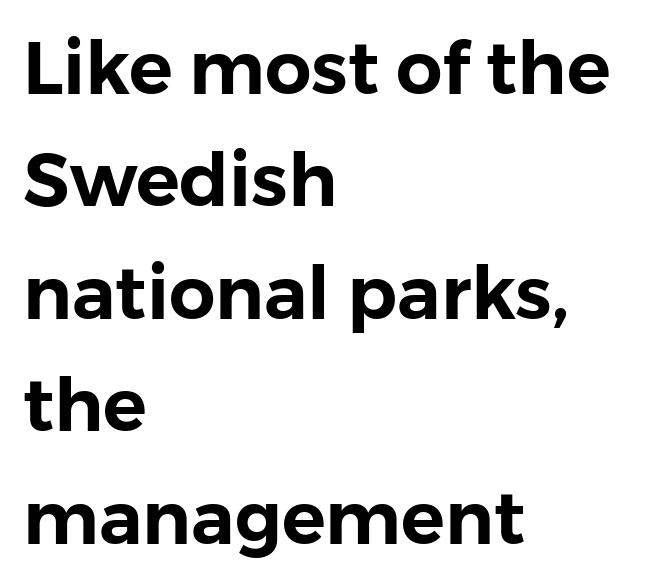
The foot of each line stays bare and open. The designer left line spacing at the default. The type family on display is of the sans-serif kind. The setting favours the left margin, as ordinary paragraphs usually do.
